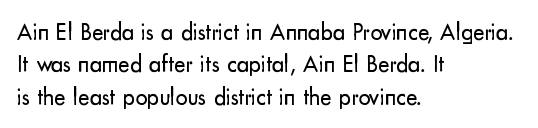
The typesetter chose a ragged-right arrangement here. In terms of letterspacing, this is plain default setting. Descenders hang freely into open space. A typesetter would call this leading conventional body-copy spacing. Stems and bowls with no extra thickness — not bold.
